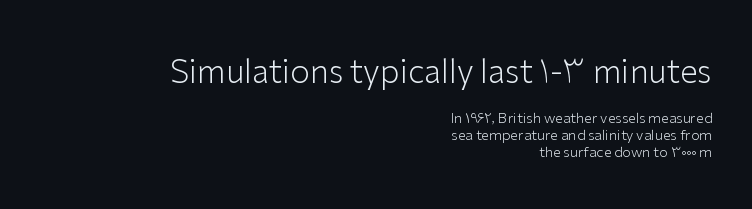
Q: Is the text bold? A: No.
Q: Is the text italic (slanted)? A: No, it is upright.
Q: Is the typeface a serif or a sans-serif typeface? A: Sans-serif.
Q: Is the text underlined? A: No.
Q: How is the paragraph aligned? A: Right-aligned.
Q: Is the spacing between letters normal or unusually wide? A: Normal.
Q: Which block of text is set in a larger size, the first (top) or the second (bottom)? A: The first (top) one.
Q: Width (condensed, normal, or wide)? A: Normal.
Q: Stroke contrast? A: Low.
Q: x-height? A: Medium.
Q: Monospaced? A: No.
